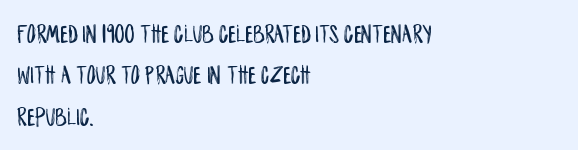
{"italic": "no", "underline": "no", "align": "left", "line_spacing": "normal", "line_spacing_ratio": 1.53, "letter_spacing": "normal", "letter_spacing_em": 0.0, "glyph_px": 27}
